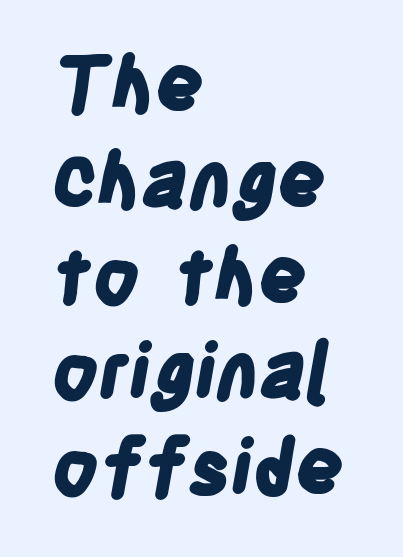
Q: Is the text bold? A: Yes.
Q: Is the typeface a serif or a sans-serif typeface? A: Sans-serif.
Q: Is the text underlined? A: No.
Q: How is the paragraph aligned? A: Left-aligned.
Q: Is the spacing between letters normal or unusually wide? A: Normal.
Q: Is the spacing between lines tight, normal or loose? A: Normal.
Q: Width (condensed, normal, or wide)? A: Condensed.
Q: Stroke contrast? A: Low.
Q: x-height? A: Large.
Q: Monospaced? A: No.
